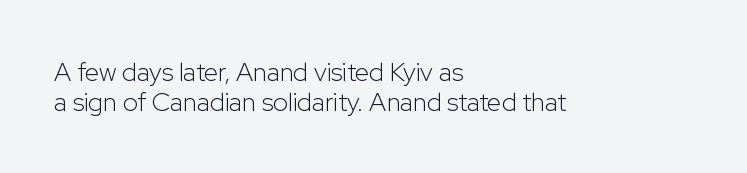
The image shows 26 px text type, upright; set left-aligned, tight line spacing (1.14x), normal letter spacing, not underlined.
